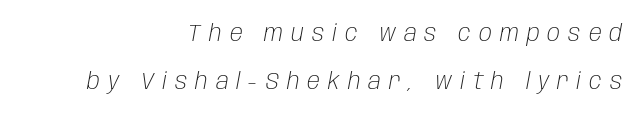
{"italic": "yes", "lean": "right", "slant_degrees": 10, "bold": "no", "underline": "no", "align": "right", "line_spacing": "loose", "line_spacing_ratio": 1.99, "letter_spacing": "wide", "letter_spacing_em": 0.33, "glyph_px": 24}
